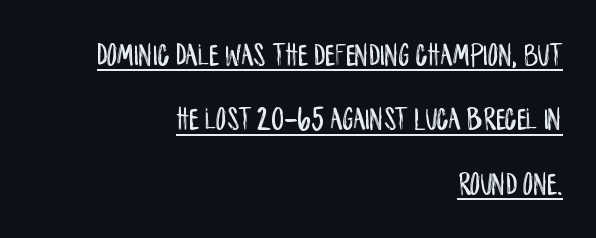
Q: Is the text italic (slanted)? A: No, it is upright.
Q: Is the typeface a serif or a sans-serif typeface? A: Sans-serif.
Q: Is the text underlined? A: Yes.
Q: How is the paragraph aligned? A: Right-aligned.
Q: Is the spacing between letters normal or unusually wide? A: Normal.
Q: Is the spacing between lines tight, normal or loose? A: Loose.
Q: Width (condensed, normal, or wide)? A: Condensed.
Q: Stroke contrast? A: Low.
Q: x-height? A: Large.
Q: Monospaced? A: No.
